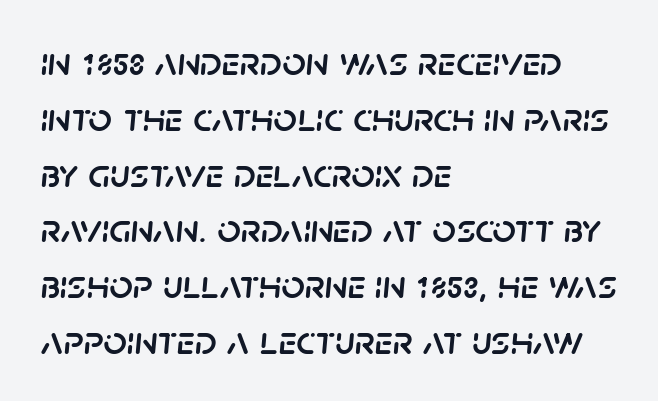
Q: Is the text italic (slanted)? A: Yes, it leans right by about 5 degrees.
Q: Is the text underlined? A: No.
Q: How is the paragraph aligned? A: Left-aligned.
Q: Is the spacing between letters normal or unusually wide? A: Normal.
Q: Is the spacing between lines tight, normal or loose? A: Normal.
Q: Width (condensed, normal, or wide)? A: Normal.
Q: Stroke contrast? A: Low.
Q: x-height? A: Large.
Q: Monospaced? A: No.
